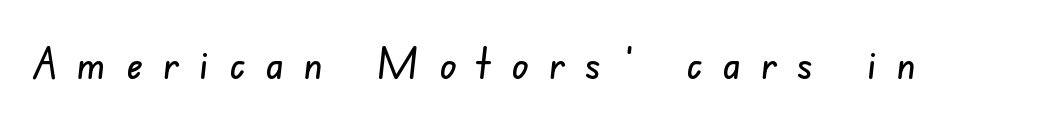
The zone under the glyphs is completely vacant. Here the designer chose a conventional face with non-uniform glyph widths. Classification — sans serif. Loose tracking; the words dissolve into strings of separated letters.
